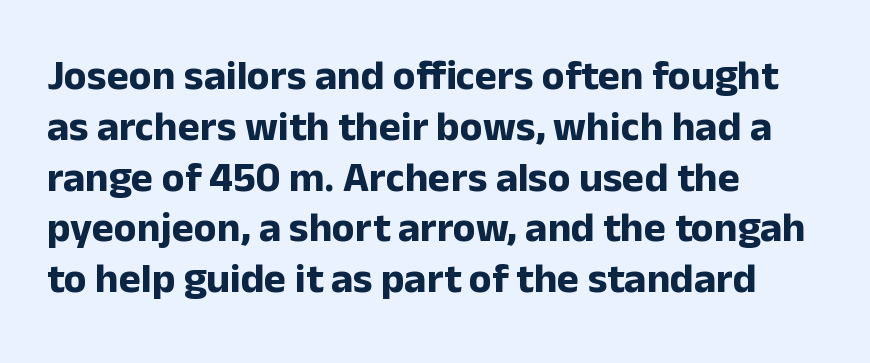
Q: Is the text bold? A: Yes.
Q: Is the text italic (slanted)? A: No, it is upright.
Q: Is the typeface a serif or a sans-serif typeface? A: Sans-serif.
Q: Is the text underlined? A: No.
Q: How is the paragraph aligned? A: Left-aligned.
Q: Is the spacing between letters normal or unusually wide? A: Normal.
Q: Width (condensed, normal, or wide)? A: Normal.
Q: Stroke contrast? A: Low.
Q: x-height? A: Medium.
Q: Monospaced? A: No.
